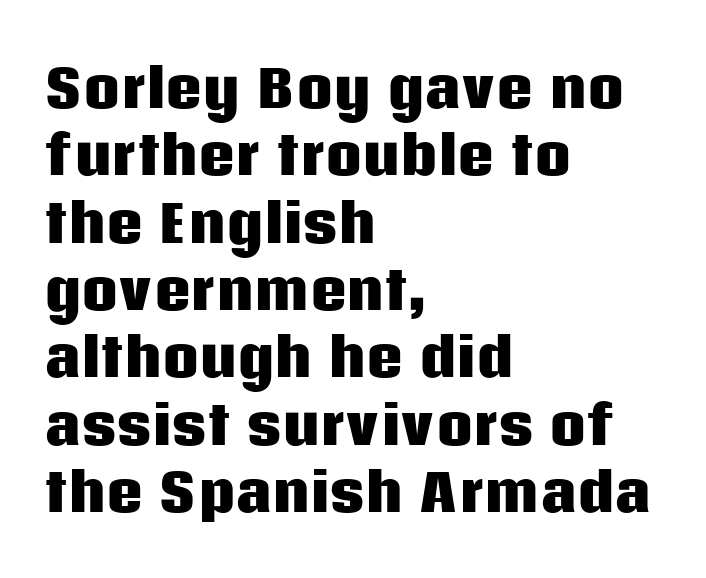
Quick note: underline off. Is this a fixed-width face? No — the glyphs have proportional, varying widths. Nothing sits at the stroke ends, so this counts as sans-serif. Successive baselines arrive at the customary interval. Left-aligned paragraph, ragged on the right. You'd pick this weight for a headline — it's a proper bold.
